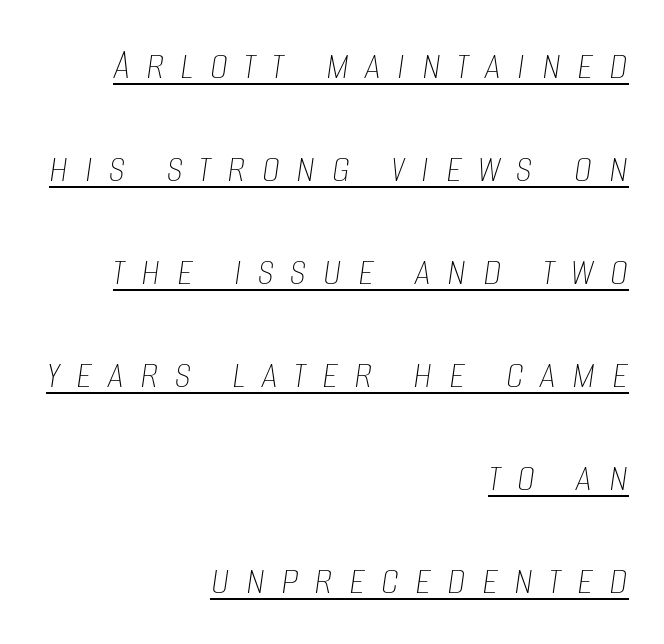
The image shows 46 px thin, condensed type, italic (leaning right); set right-aligned, loose line spacing (2.24x), unusually wide letter spacing (+0.35 em), underlined; low stroke contrast and a large x-height.
